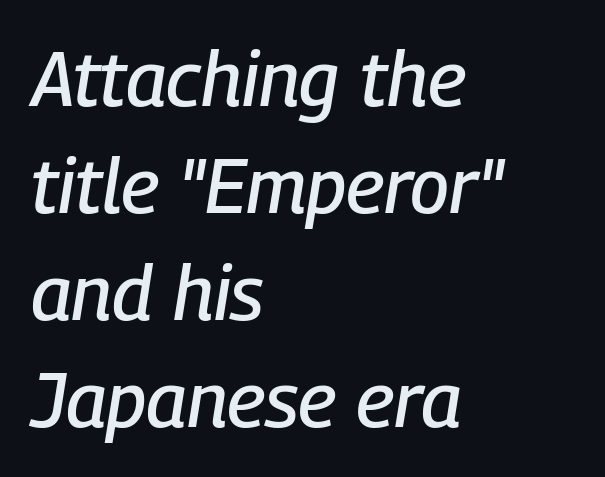
The tracking reads as untouched default to a designer's eye. Baseline-to-baseline distance is the conventional proportion of letter height. Varying glyph widths throughout — classic text-font behaviour. Looking at the ascenders, they clearly lean. A bare baseline throughout the passage.
